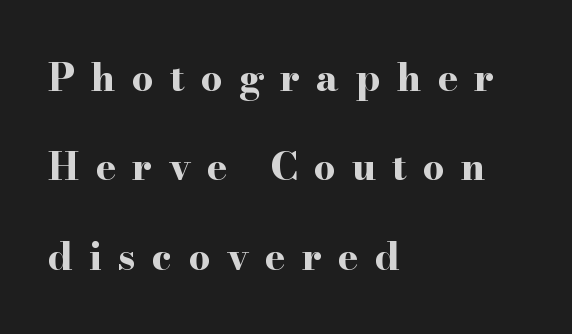
{"serif": "yes", "italic": "no", "bold": "yes", "weight": "bold", "width": "wide", "stroke_contrast": "high", "x_height": "small", "monospaced": "no", "underline": "no", "align": "left", "line_spacing": "loose", "line_spacing_ratio": 2.35, "letter_spacing": "wide", "letter_spacing_em": 0.43, "glyph_px": 38}
